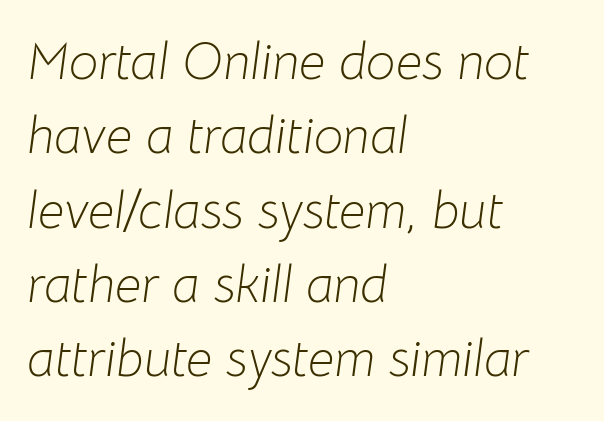
The whole block is typeset with a tilt. You could not count columns in this text — the font is proportionally spaced. Is the letter spacing exaggerated? No — it looks like the ordinary default. Evenly set lines give the paragraph a standard silhouette. This rendering uses left alignment, leaving the right contour irregular. Stroke thickness stays within the range of a standard reading face or lighter.
